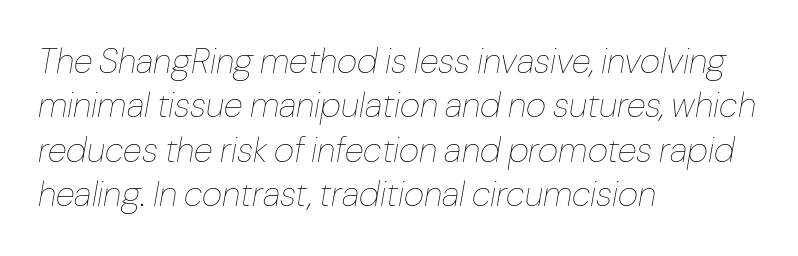
{"italic": "yes", "lean": "right", "slant_degrees": 10, "bold": "no", "weight": "thin", "width": "normal", "stroke_contrast": "low", "x_height": "medium", "monospaced": "no", "underline": "no", "align": "left", "line_spacing": "normal", "line_spacing_ratio": 1.27, "letter_spacing": "normal", "letter_spacing_em": 0.0, "glyph_px": 35}
